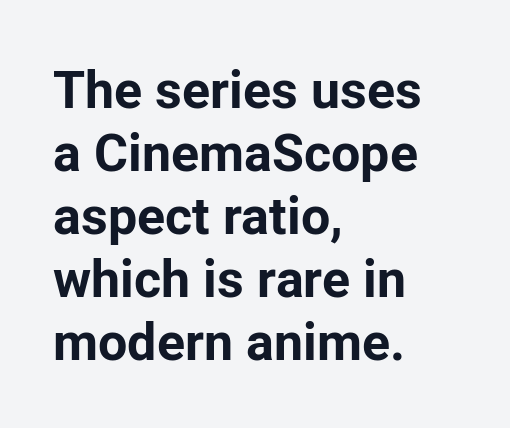
The image shows 52 px bold sans-serif type, upright; set left-aligned, line spacing 1.21x, normal letter spacing, not underlined; low stroke contrast and a medium x-height.
